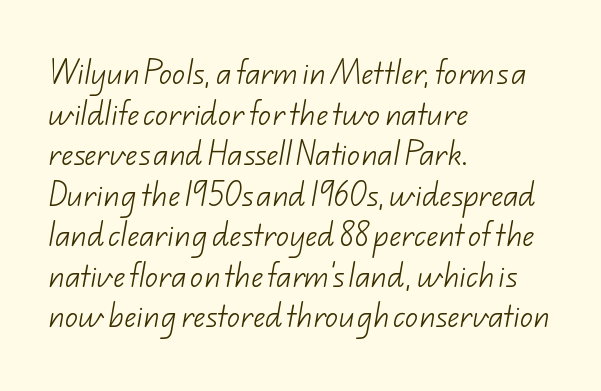
Q: Is the text bold? A: No.
Q: Is the text underlined? A: No.
Q: How is the paragraph aligned? A: Left-aligned.
Q: Is the spacing between letters normal or unusually wide? A: Normal.
Q: Is the spacing between lines tight, normal or loose? A: Normal.
